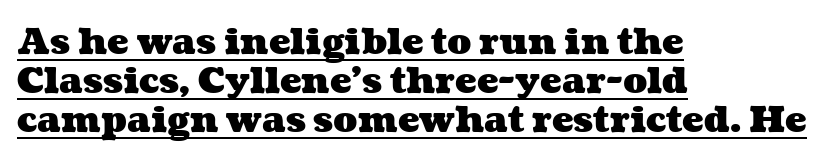
The image shows 36 px heavy, wide type; set left-aligned, tight line spacing (1.09x), normal letter spacing, underlined; medium stroke contrast and a medium x-height.
